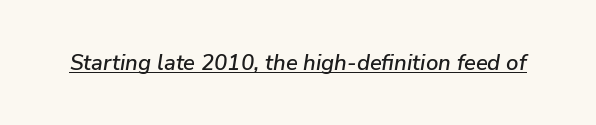
{"italic": "yes", "lean": "right", "slant_degrees": 9, "underline": "yes", "letter_spacing": "normal", "letter_spacing_em": 0.0, "glyph_px": 22}
